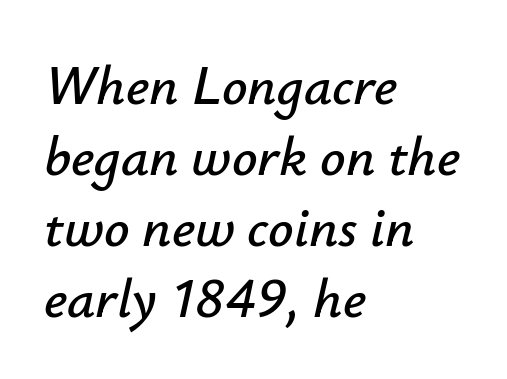
Descenders hang freely into open space. Short and long lines alike share a common starting point at left. Look at the tracking — it's just the regular setting, nothing added. Spacing verdict: proportional, widths tailored to each character. The leading is moderate, giving the passage an even texture. Looking at the ascenders, they clearly lean.
